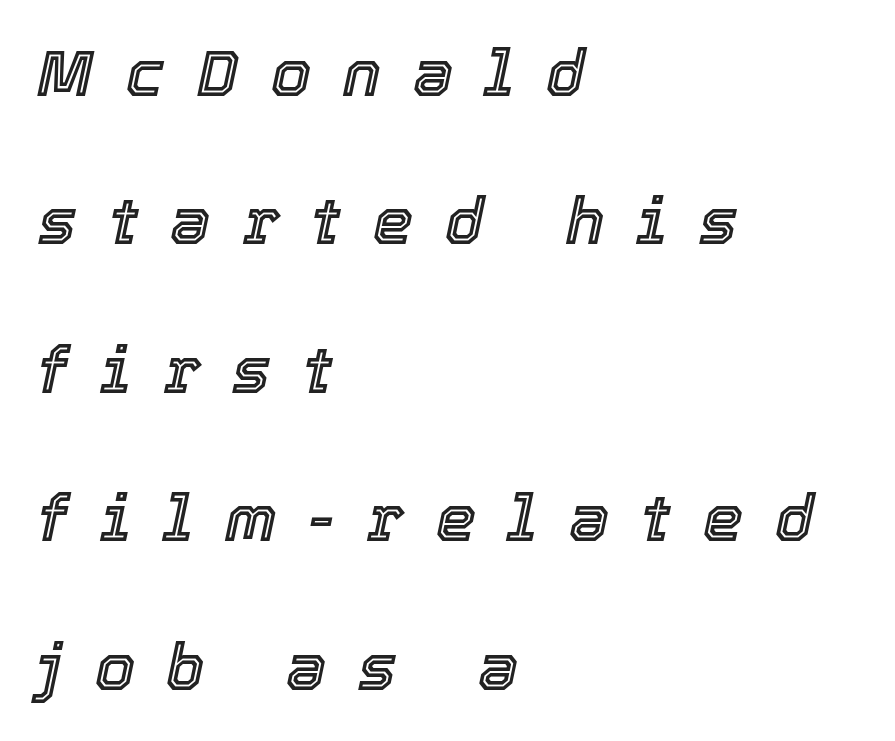
The image shows 64 px text type, italic (leaning right); set left-aligned, loose line spacing (2.32x), unusually wide letter spacing (+0.5 em), not underlined; a medium x-height.
